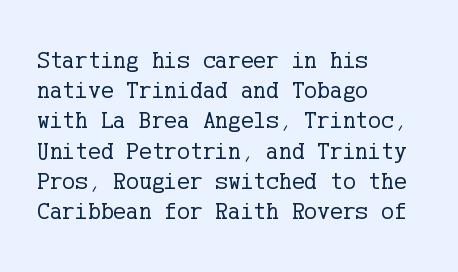
{"italic": "no", "bold": "no", "underline": "no", "align": "left", "line_spacing": "normal", "line_spacing_ratio": 1.26, "letter_spacing": "normal", "letter_spacing_em": 0.0, "glyph_px": 24}
